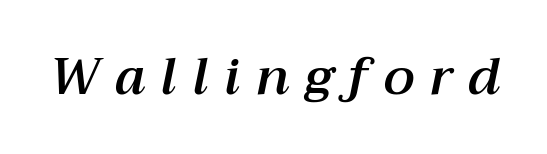
Q: Is the text italic (slanted)? A: Yes, it leans right by about 12 degrees.
Q: Is the text underlined? A: No.
Q: Is the spacing between letters normal or unusually wide? A: Unusually wide.
Q: Width (condensed, normal, or wide)? A: Normal.
Q: Stroke contrast? A: Medium.
Q: x-height? A: Medium.
Q: Monospaced? A: No.
